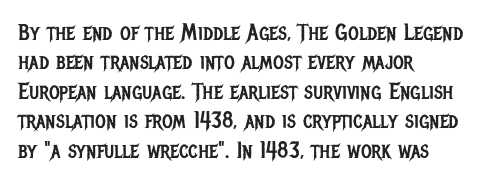
It's the straight-up-and-down kind of type. The face used here is rendered with its standard letterfit. The setting favours the left margin, as ordinary paragraphs usually do. This is not heavy type; no bold has been used. Interline gaps are of average width in this sample.
